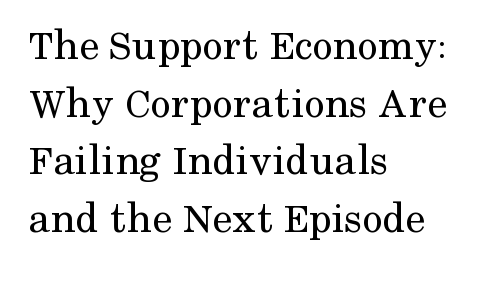
Q: Is the text bold? A: No.
Q: Is the text italic (slanted)? A: No, it is upright.
Q: Is the typeface a serif or a sans-serif typeface? A: Serif.
Q: Is the text underlined? A: No.
Q: How is the paragraph aligned? A: Left-aligned.
Q: Is the spacing between letters normal or unusually wide? A: Normal.
Q: Is the spacing between lines tight, normal or loose? A: Normal.
Q: Width (condensed, normal, or wide)? A: Normal.
Q: Stroke contrast? A: Medium.
Q: x-height? A: Medium.
Q: Monospaced? A: No.
